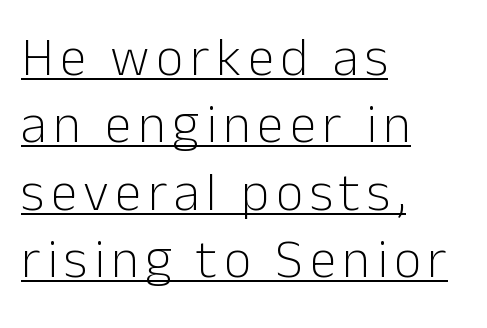
The image shows 54 px light sans-serif type, upright; set left-aligned, normal line spacing (1.25x), underlined; low stroke contrast and a medium x-height.
